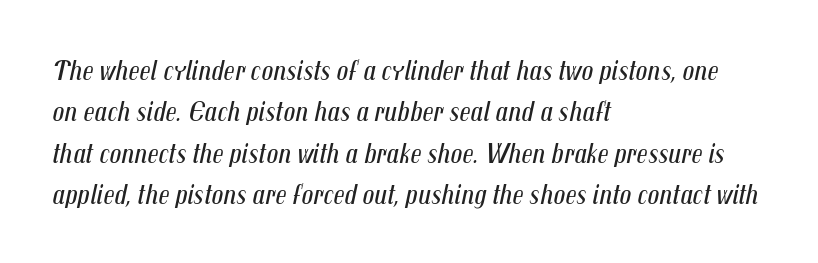
{"italic": "yes", "lean": "right", "slant_degrees": 12, "bold": "no", "weight": "regular", "width": "condensed", "stroke_contrast": "medium", "x_height": "medium", "monospaced": "no", "underline": "no", "align": "left", "line_spacing": "normal", "line_spacing_ratio": 1.43, "letter_spacing": "normal", "letter_spacing_em": 0.0, "glyph_px": 29}
